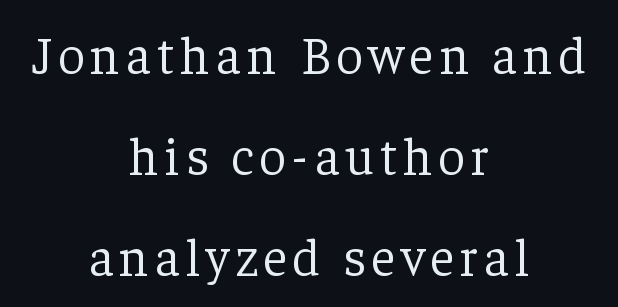
Q: Is the text bold? A: No.
Q: Is the text italic (slanted)? A: No, it is upright.
Q: Is the typeface a serif or a sans-serif typeface? A: Serif.
Q: Is the text underlined? A: No.
Q: How is the paragraph aligned? A: Centered.
Q: Is the spacing between lines tight, normal or loose? A: Loose.
Q: Width (condensed, normal, or wide)? A: Normal.
Q: Stroke contrast? A: Low.
Q: x-height? A: Medium.
Q: Monospaced? A: No.
